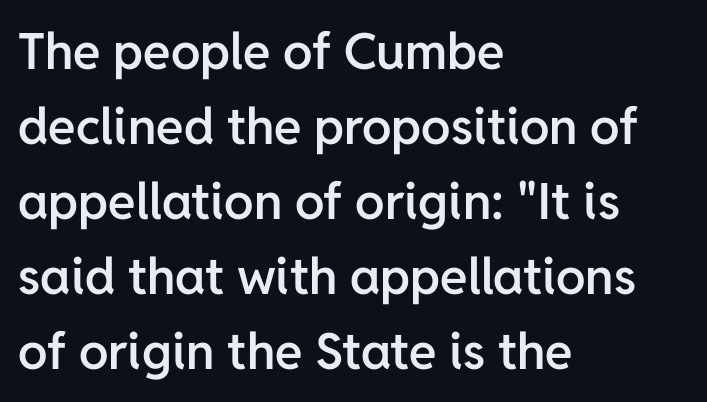
{"serif": "no", "italic": "no", "bold": "semi", "weight": "semibold", "width": "normal", "stroke_contrast": "low", "x_height": "medium", "monospaced": "no", "underline": "no", "align": "left", "line_spacing": "normal", "line_spacing_ratio": 1.5, "letter_spacing": "normal", "letter_spacing_em": 0.0, "glyph_px": 50}
